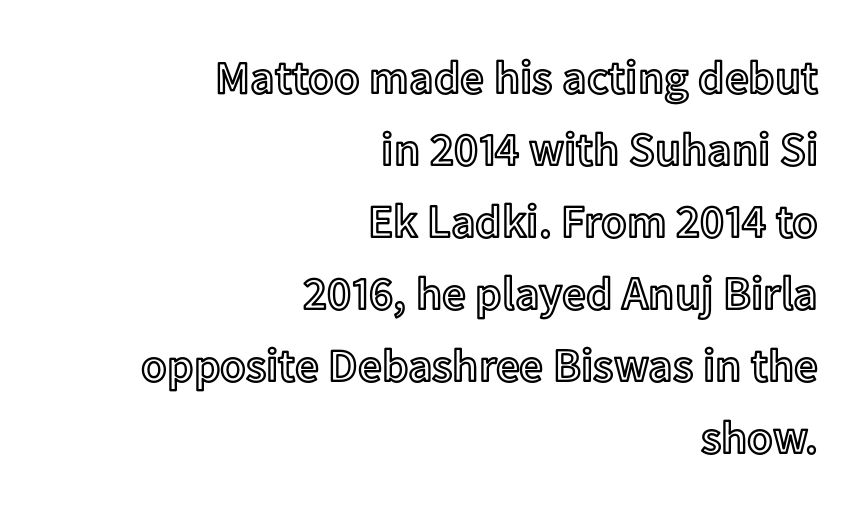
Reading down the column, the eye jumps a familiar distance to each next line. Caption: multi-line text, flush right, ragged left. There is no visible air inserted between adjacent glyphs. The words here are not underlined. This sample has the flowing, uneven cadence of proportional lettering.
